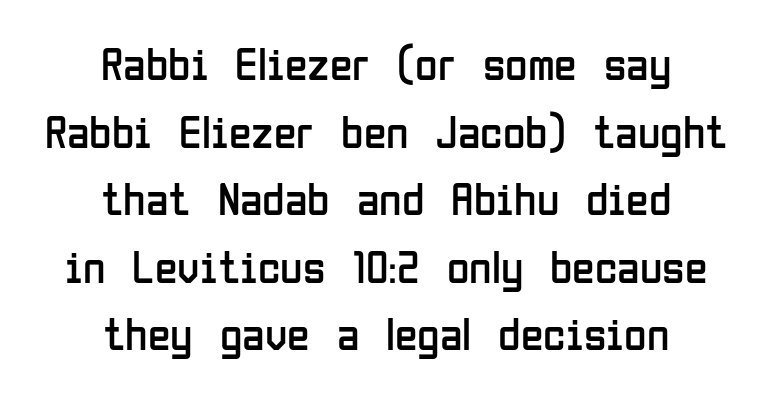
Q: Is the text bold? A: No.
Q: Is the text italic (slanted)? A: No, it is upright.
Q: Is the typeface a serif or a sans-serif typeface? A: Sans-serif.
Q: Is the text underlined? A: No.
Q: How is the paragraph aligned? A: Centered.
Q: Is the spacing between letters normal or unusually wide? A: Normal.
Q: Is the spacing between lines tight, normal or loose? A: Normal.
Q: Width (condensed, normal, or wide)? A: Condensed.
Q: Stroke contrast? A: Low.
Q: x-height? A: Medium.
Q: Monospaced? A: No.
